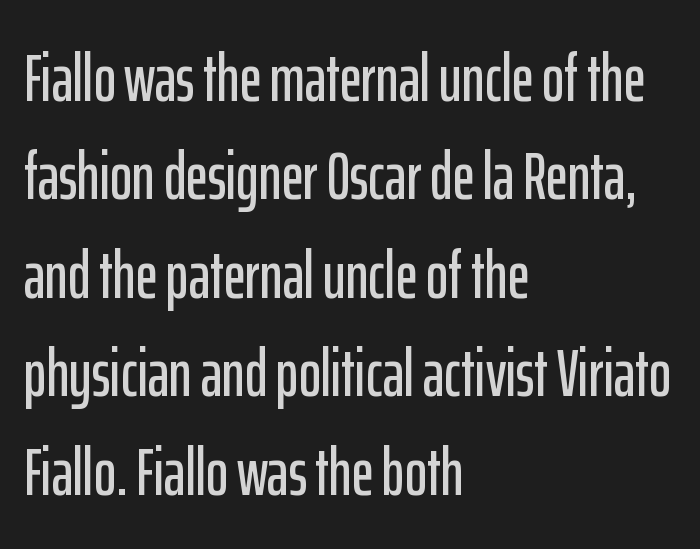
Q: Is the text italic (slanted)? A: No, it is upright.
Q: Is the typeface a serif or a sans-serif typeface? A: Sans-serif.
Q: Is the text underlined? A: No.
Q: How is the paragraph aligned? A: Left-aligned.
Q: Is the spacing between letters normal or unusually wide? A: Normal.
Q: Is the spacing between lines tight, normal or loose? A: Normal.
Q: Width (condensed, normal, or wide)? A: Condensed.
Q: Stroke contrast? A: Low.
Q: x-height? A: Medium.
Q: Monospaced? A: No.
